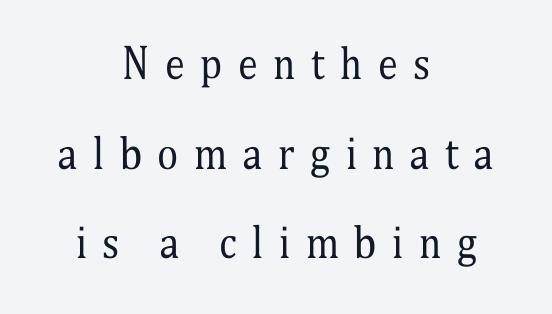
{"serif": "yes", "italic": "no", "bold": "no", "weight": "regular", "width": "condensed", "stroke_contrast": "medium", "x_height": "medium", "monospaced": "no", "underline": "no", "align": "center", "line_spacing": "loose", "line_spacing_ratio": 2.24, "letter_spacing": "wide", "letter_spacing_em": 0.39, "glyph_px": 40}
